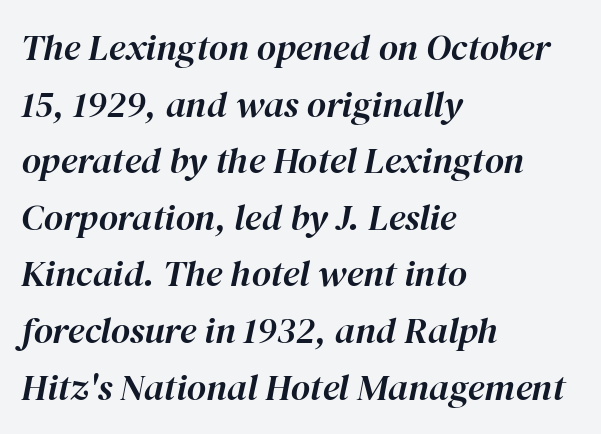
Evenly set lines give the paragraph a standard silhouette. The line texture is even and compact thanks to regular tracking. This sample uses an oblique cut, with every glyph tilted off the vertical. The space directly below the letters is spotless. The letters advance in unequal steps, a hallmark of proportional type. The lines are quadded left.
